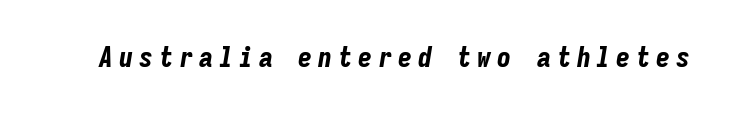
Anything drawn beneath the words? Only blank space. There's an unmistakable incline to the writing here. Fixed-width glyphs throughout — classic coding-font behaviour. Heft: maximum for text — a bold. The letters are spread apart with noticeably loose tracking.
